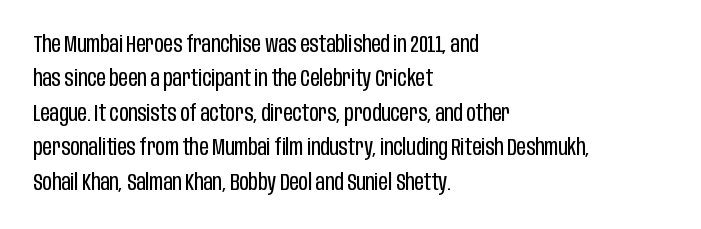
{"italic": "no", "bold": "no", "underline": "no", "align": "left", "line_spacing": "normal", "line_spacing_ratio": 1.5, "letter_spacing": "normal", "letter_spacing_em": 0.0, "glyph_px": 23}
